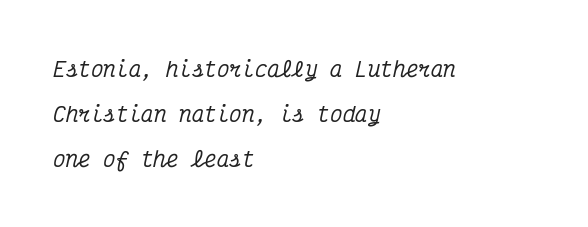
The designer dialed line spacing up above the default. Descenders hang freely into open space. What stands out about the letter spacing? Nothing — it is the standard amount. The lines are quadded left. Rendered with sloped, italic letterforms.
